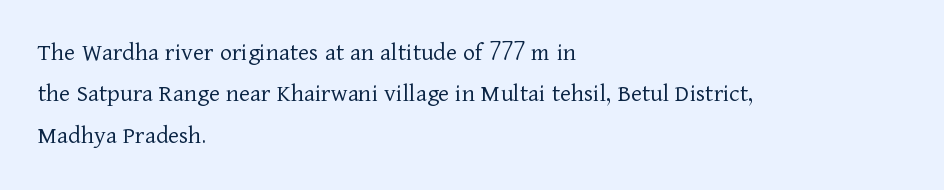
Each stroke keeps to a modest, everyday thickness or less. Whoever set this chose a conventional vertical rhythm. Caption: multi-line text, flush left, ragged right. Underlining? Definitely not there.
